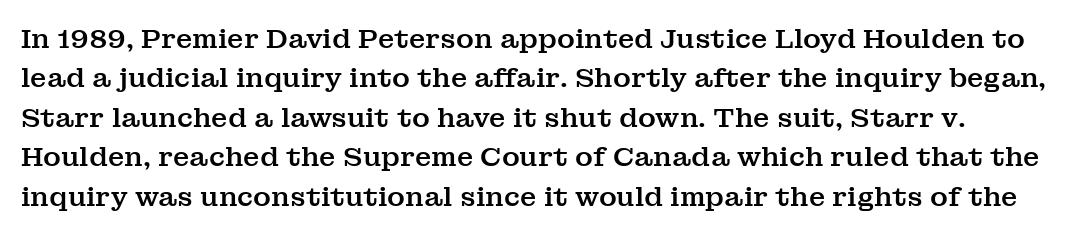
Q: Is the text italic (slanted)? A: No, it is upright.
Q: Is the text underlined? A: No.
Q: Is the spacing between letters normal or unusually wide? A: Normal.
Q: Is the spacing between lines tight, normal or loose? A: Normal.
